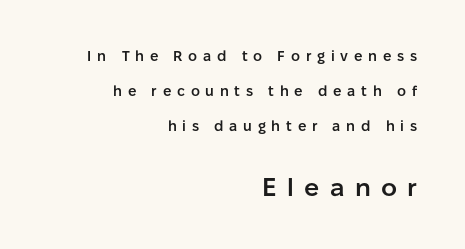
Whoever set this made the second block the dominant, larger element. Characters remain perfectly vertical along every line. Underlining? Definitely not there. Set as a demibold, roughly 600 on the weight scale. Regarding leading, the lines here are spaced well apart.
